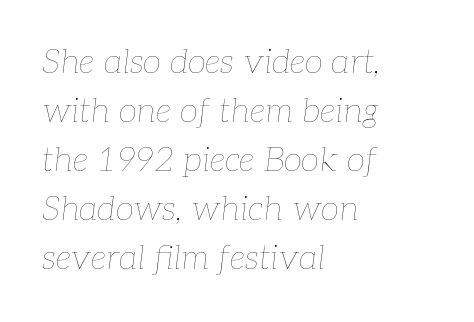
Default kerning and tracking; the words read as compact shapes. Typeset ragged right — the left edge is the straight one. The space directly below the letters is spotless. The passage shown is not bold in any degree. Every character sits at an angle, as italics do.
